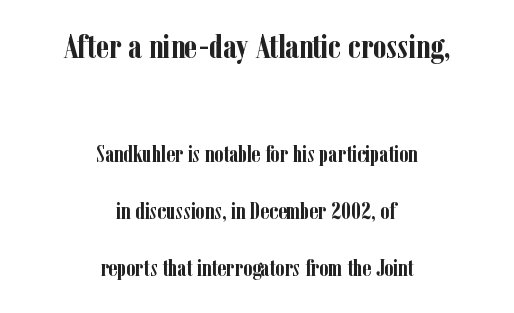
The image shows 34 px semibold, condensed serif type, upright; set centered, loose line spacing (2.48x), normal letter spacing, not underlined; the first (top) block is 1.48x larger; low stroke contrast and a medium x-height.
